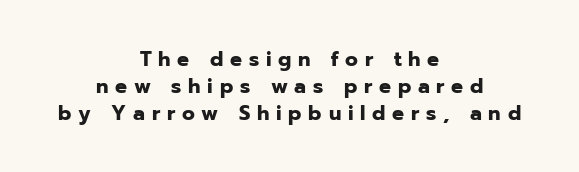
Rendered with straight, roman letterforms. The compositor balanced each line on the midline. Successive baselines arrive at the customary interval. Does extra space separate the letters? Yes, quite a lot of it. Has an underline been added? It has not.
